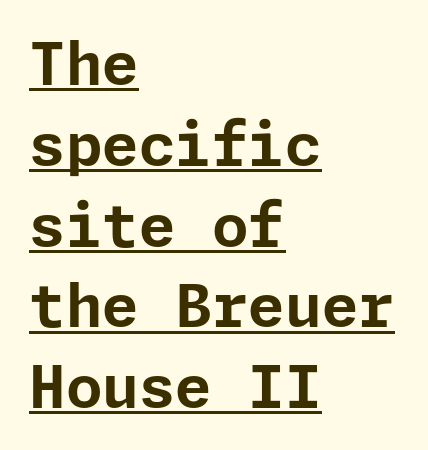
The image shows 59 px bold sans-serif type, upright; set left-aligned, normal line spacing (1.37x), normal letter spacing, underlined; low stroke contrast and a medium x-height.
